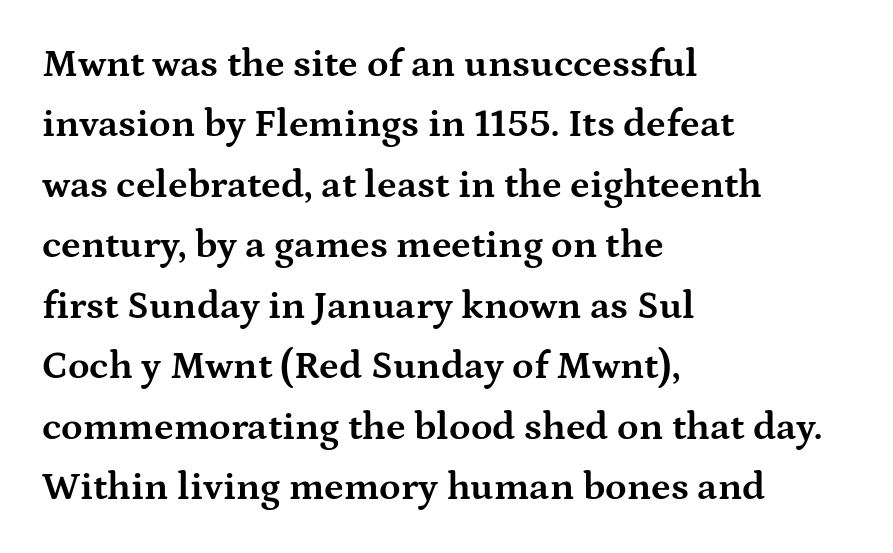
{"serif": "yes", "italic": "no", "bold": "yes", "weight": "bold", "width": "wide", "stroke_contrast": "medium", "x_height": "medium", "monospaced": "no", "underline": "no", "align": "left", "line_spacing": "normal", "line_spacing_ratio": 1.55, "letter_spacing": "normal", "letter_spacing_em": 0.0, "glyph_px": 39}
